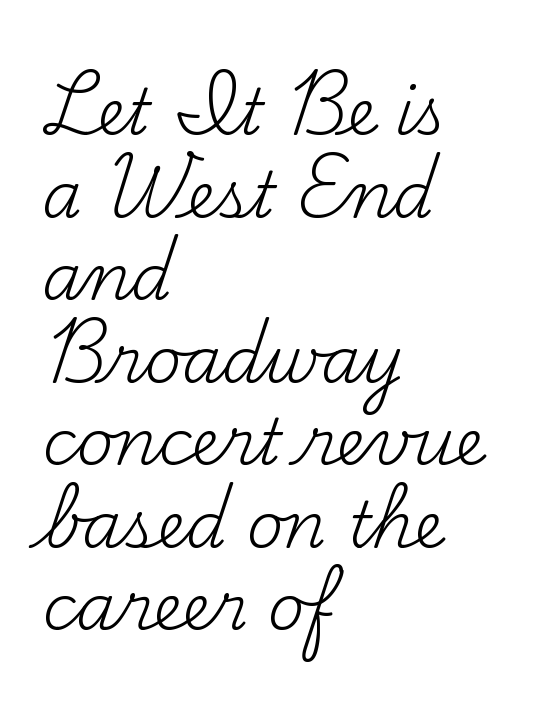
{"serif": "yes", "bold": "no", "weight": "regular", "width": "normal", "stroke_contrast": "medium", "x_height": "small", "monospaced": "no", "underline": "no", "align": "left", "line_spacing": "normal", "line_spacing_ratio": 1.29, "letter_spacing": "normal", "letter_spacing_em": 0.0, "glyph_px": 64}
